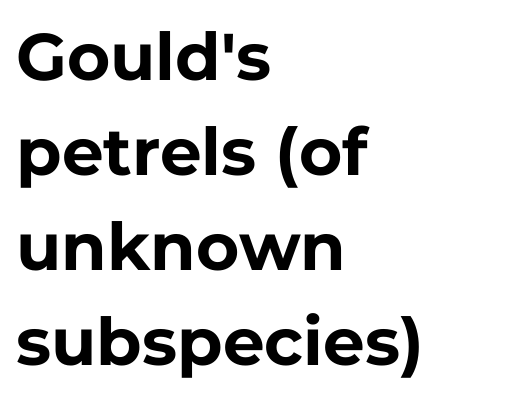
The image shows 66 px bold sans-serif type, upright; set left-aligned, normal line spacing (1.44x), normal letter spacing, not underlined; low stroke contrast and a medium x-height.
